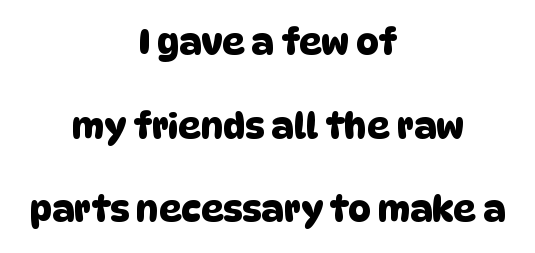
{"serif": "no", "width": "normal", "stroke_contrast": "low", "x_height": "large", "monospaced": "no", "underline": "no", "align": "center", "line_spacing": "loose", "line_spacing_ratio": 2.39, "letter_spacing": "normal", "letter_spacing_em": 0.0, "glyph_px": 35}
